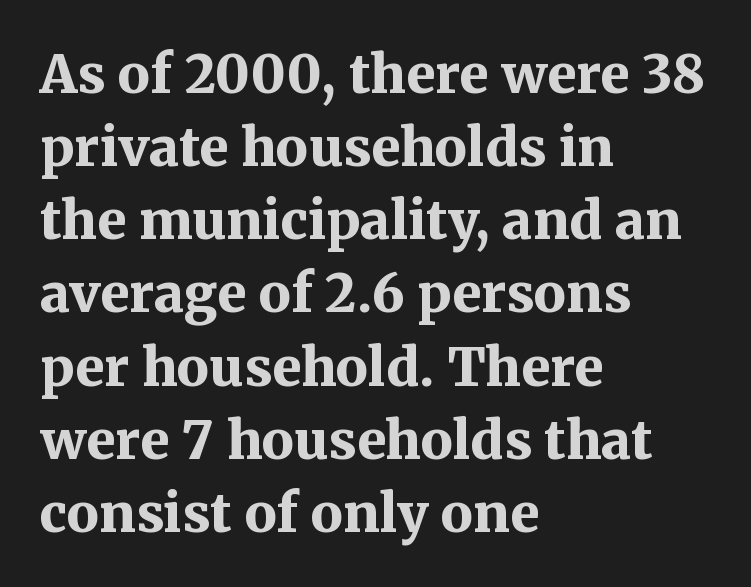
{"serif": "yes", "italic": "no", "bold": "yes", "weight": "bold", "width": "normal", "stroke_contrast": "medium", "x_height": "medium", "monospaced": "no", "underline": "no", "align": "left", "line_spacing": "normal", "line_spacing_ratio": 1.38, "letter_spacing": "normal", "letter_spacing_em": 0.0, "glyph_px": 53}
